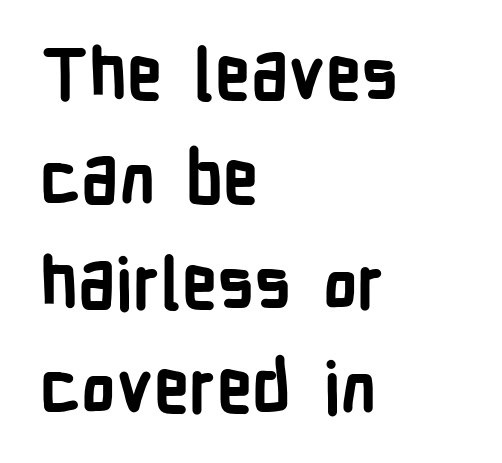
Q: Is the text bold? A: Yes.
Q: Is the text italic (slanted)? A: No, it is upright.
Q: Is the typeface a serif or a sans-serif typeface? A: Sans-serif.
Q: Is the text underlined? A: No.
Q: How is the paragraph aligned? A: Left-aligned.
Q: Is the spacing between letters normal or unusually wide? A: Normal.
Q: Is the spacing between lines tight, normal or loose? A: Normal.
Q: Width (condensed, normal, or wide)? A: Condensed.
Q: Stroke contrast? A: Low.
Q: x-height? A: Medium.
Q: Monospaced? A: No.
